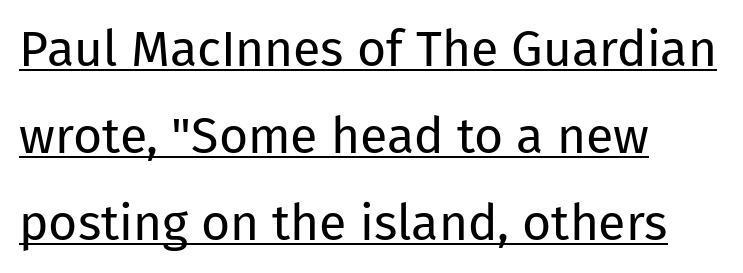
Q: Is the text bold? A: No.
Q: Is the text italic (slanted)? A: No, it is upright.
Q: Is the typeface a serif or a sans-serif typeface? A: Sans-serif.
Q: Is the text underlined? A: Yes.
Q: How is the paragraph aligned? A: Left-aligned.
Q: Is the spacing between letters normal or unusually wide? A: Normal.
Q: Width (condensed, normal, or wide)? A: Normal.
Q: Stroke contrast? A: Low.
Q: x-height? A: Medium.
Q: Monospaced? A: No.
